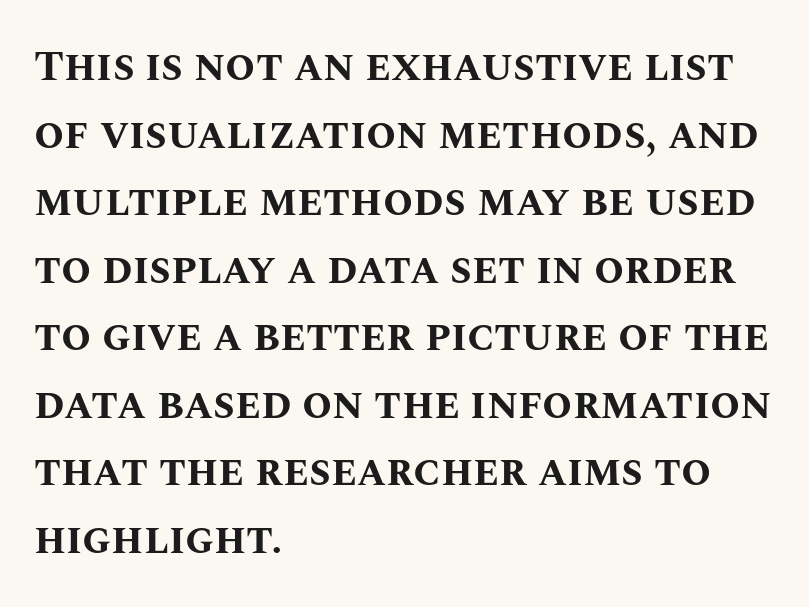
Q: Is the text bold? A: Yes.
Q: Is the text italic (slanted)? A: No, it is upright.
Q: Is the text underlined? A: No.
Q: How is the paragraph aligned? A: Left-aligned.
Q: Is the spacing between letters normal or unusually wide? A: Normal.
Q: Is the spacing between lines tight, normal or loose? A: Normal.
Q: Width (condensed, normal, or wide)? A: Normal.
Q: Stroke contrast? A: Medium.
Q: x-height? A: Large.
Q: Monospaced? A: No.
